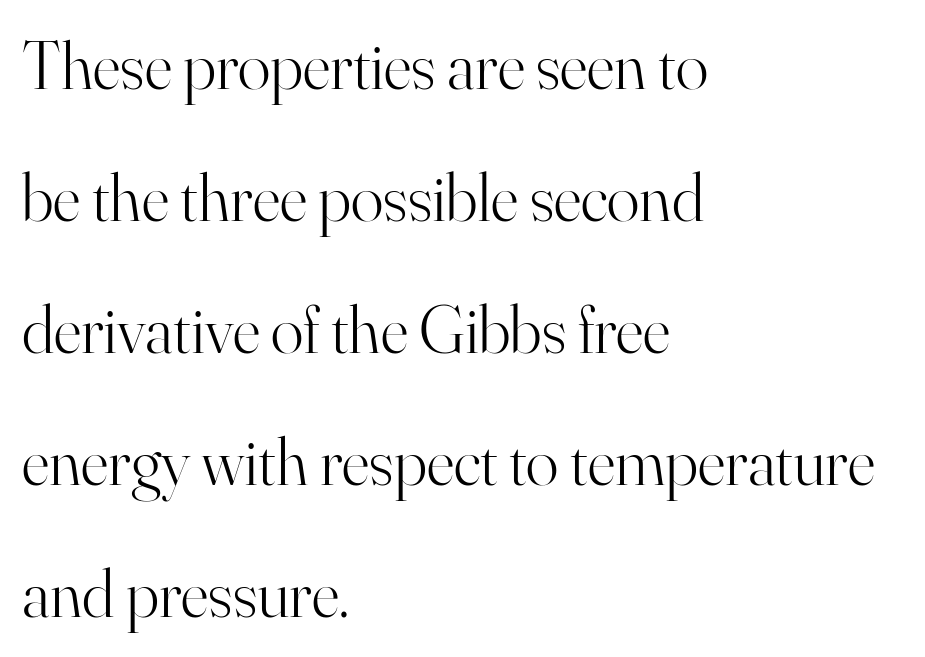
{"serif": "yes", "italic": "no", "bold": "no", "weight": "light", "width": "normal", "stroke_contrast": "high", "x_height": "small", "monospaced": "no", "underline": "no", "align": "left", "line_spacing": "loose", "line_spacing_ratio": 1.94, "letter_spacing": "normal", "letter_spacing_em": 0.0, "glyph_px": 68}
